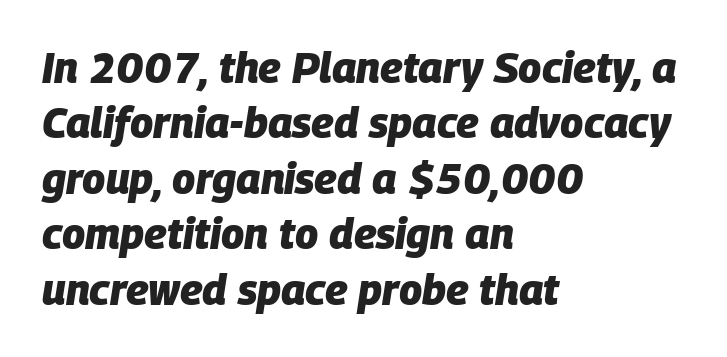
Between one letter and the next there's only the usual sliver of space. Varying glyph widths throughout — classic text-font behaviour. Slant detected: the letters are inclined. Check the space under the baseline: it is left empty.
